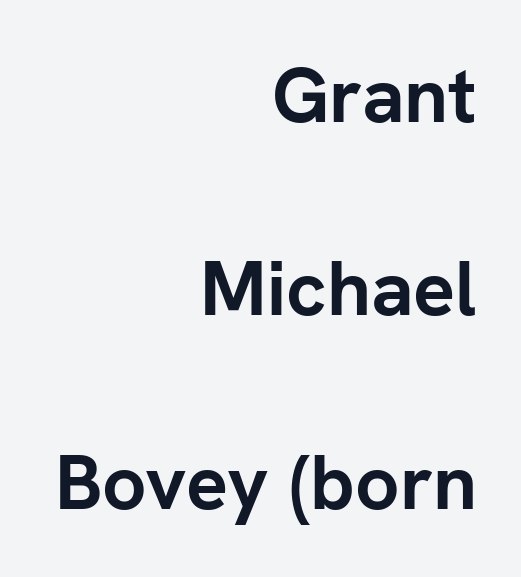
Q: Is the text bold? A: Yes.
Q: Is the text italic (slanted)? A: No, it is upright.
Q: Is the typeface a serif or a sans-serif typeface? A: Sans-serif.
Q: Is the text underlined? A: No.
Q: How is the paragraph aligned? A: Right-aligned.
Q: Is the spacing between letters normal or unusually wide? A: Normal.
Q: Is the spacing between lines tight, normal or loose? A: Loose.
Q: Width (condensed, normal, or wide)? A: Normal.
Q: Stroke contrast? A: Low.
Q: x-height? A: Medium.
Q: Monospaced? A: No.
